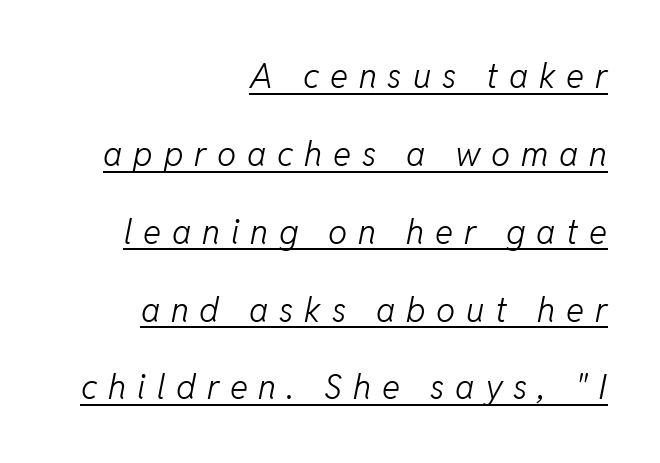
The image shows 34 px light type, italic (leaning right); set right-aligned, loose line spacing (2.29x), unusually wide letter spacing (+0.32 em), underlined; low stroke contrast and a medium x-height.
